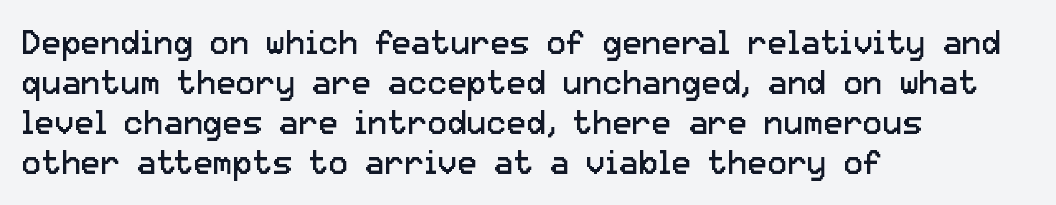
The face used here is proportionally spaced, like ordinary book or web type. The tracking reads as untouched default to a designer's eye. Style check: upright. The lines are quadded left.
